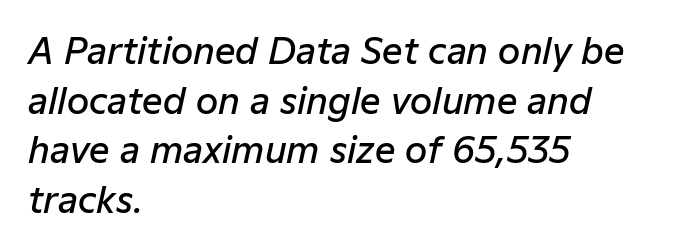
{"italic": "yes", "lean": "right", "slant_degrees": 12, "bold": "semi", "weight": "semibold", "width": "normal", "stroke_contrast": "low", "x_height": "medium", "monospaced": "no", "underline": "no", "align": "left", "line_spacing": "normal", "line_spacing_ratio": 1.38, "letter_spacing": "normal", "letter_spacing_em": 0.0, "glyph_px": 36}
